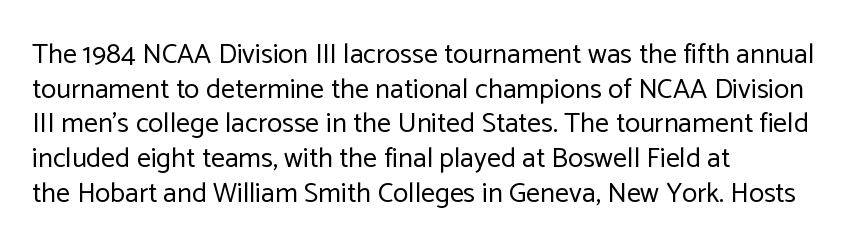
The image shows 28 px regular-weight sans-serif type, upright; set left-aligned, line spacing 1.24x, normal letter spacing, not underlined; low stroke contrast and a medium x-height.
